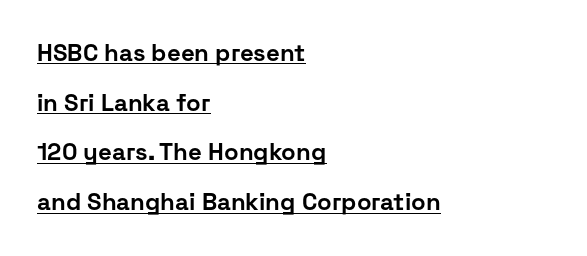
The characters look thick and weighty, a clear bold. These lines are set flush left with a ragged right edge. Looks like someone drew a line under every word here. What stands out about the letter spacing? Nothing — it is the standard amount. Nope, not italic — everything's standing straight.
